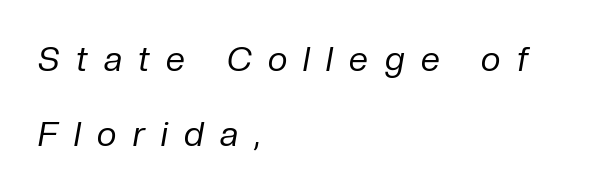
Slanted lettering throughout. Honestly, there is no underline to notice here at all. Which margin do the lines hug? The left one — the right edge is uneven. This sample uses expanded letter spacing, leaving extra air between glyphs. The passage shown is typed in a proportional face where columns would drift. A great deal of white space separates one row of letters from the next.
